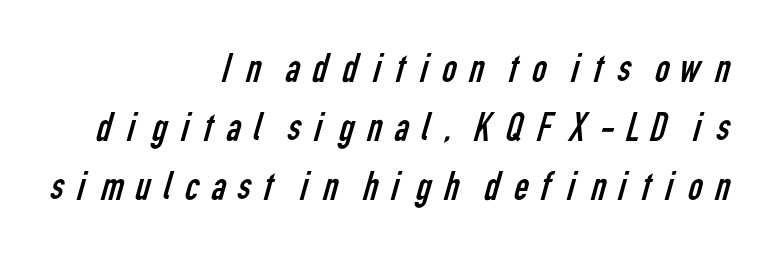
Q: Is the text bold? A: No.
Q: Is the typeface a serif or a sans-serif typeface? A: Sans-serif.
Q: Is the text underlined? A: No.
Q: How is the paragraph aligned? A: Right-aligned.
Q: Is the spacing between letters normal or unusually wide? A: Unusually wide.
Q: Is the spacing between lines tight, normal or loose? A: Normal.
Q: Width (condensed, normal, or wide)? A: Condensed.
Q: Stroke contrast? A: Low.
Q: x-height? A: Medium.
Q: Monospaced? A: No.
